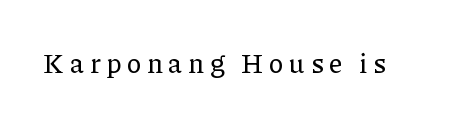
Q: Is the text italic (slanted)? A: No, it is upright.
Q: Is the text underlined? A: No.
Q: Is the spacing between letters normal or unusually wide? A: Unusually wide.
